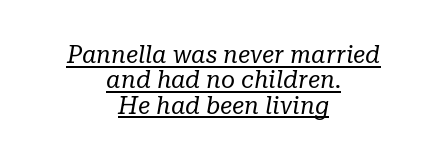
{"italic": "yes", "lean": "right", "slant_degrees": 10, "bold": "no", "underline": "yes", "align": "center", "line_spacing": "tight", "line_spacing_ratio": 1.06, "letter_spacing": "normal", "letter_spacing_em": 0.0, "glyph_px": 24}
